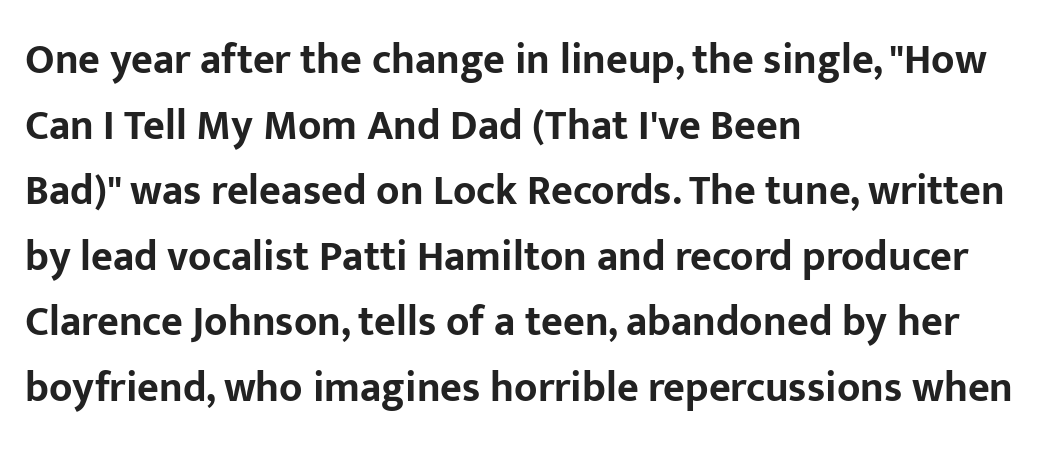
Nobody touched the tracking dial on this one. Which margin do the lines hug? The left one — the right edge is uneven. Examine the stroke ends and you'll find no serifs. These lines are rendered in a variable-pitch font.
